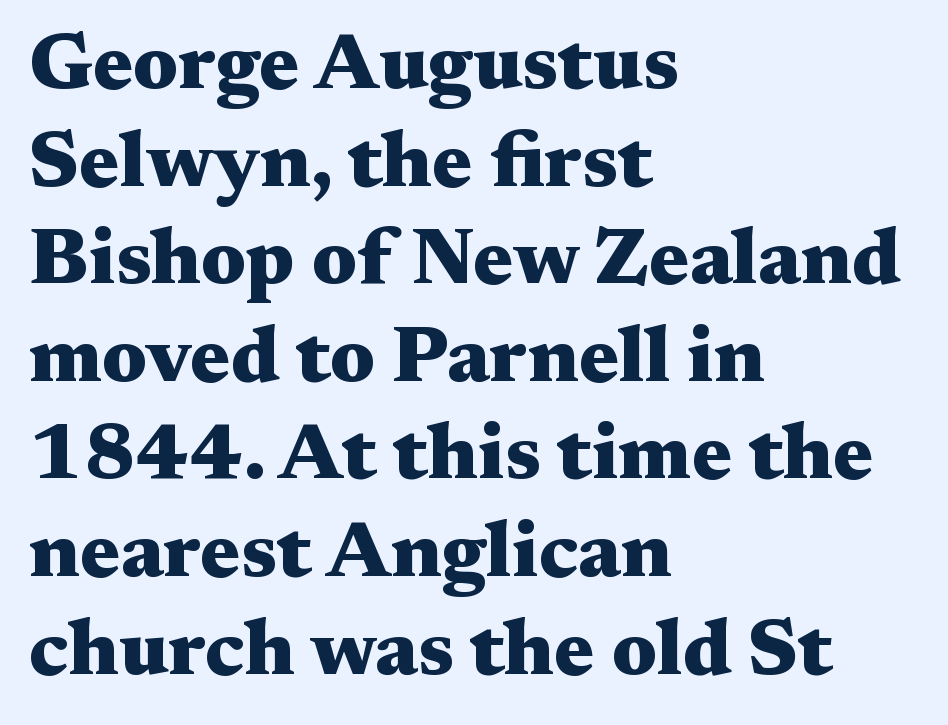
The image shows 80 px heavy, wide serif type, upright; set left-aligned, line spacing 1.22x, normal letter spacing, not underlined; medium stroke contrast and a medium x-height.
